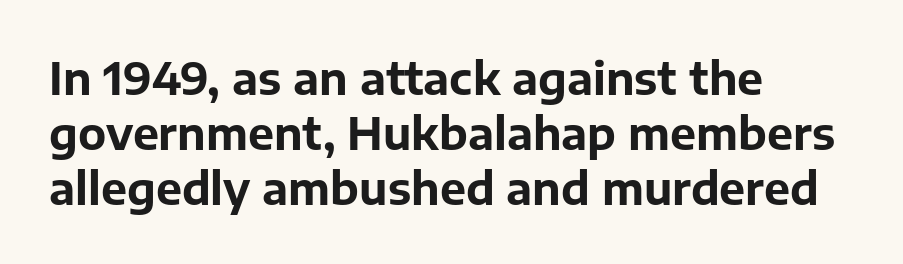
Each word holds together tightly as a unit, with standard inter-letter gaps. Unlike italic type, these characters show no tilt at all. You could not count columns in this text — the font is proportionally spaced. Casual observation: everything's shoved over to the left.
